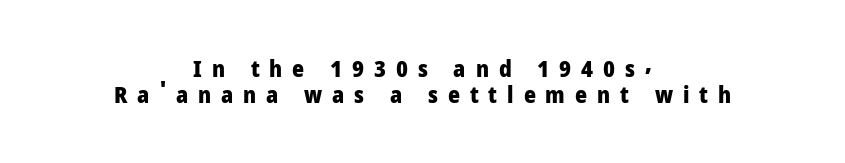
The image shows 23 px bold type, upright; set centered, tight line spacing (1.14x), unusually wide letter spacing (+0.43 em), not underlined.
